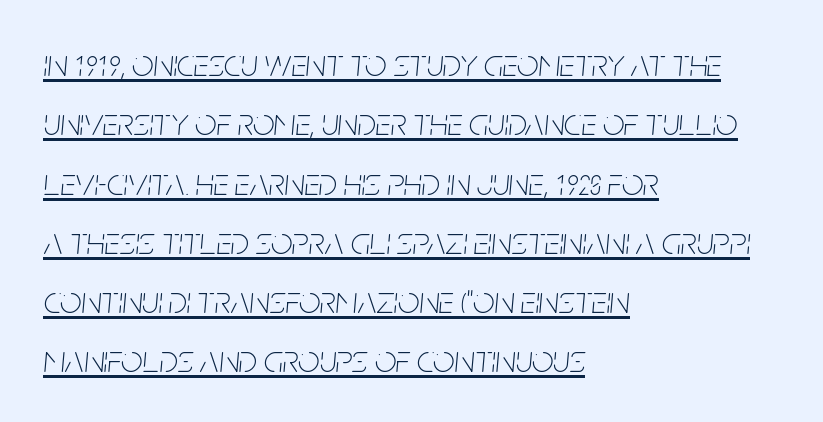
{"italic": "yes", "lean": "right", "slant_degrees": 5, "bold": "no", "weight": "thin", "width": "condensed", "stroke_contrast": "low", "x_height": "large", "monospaced": "no", "underline": "yes", "align": "left", "line_spacing": "normal", "line_spacing_ratio": 1.56, "letter_spacing": "normal", "letter_spacing_em": 0.0, "glyph_px": 38}
